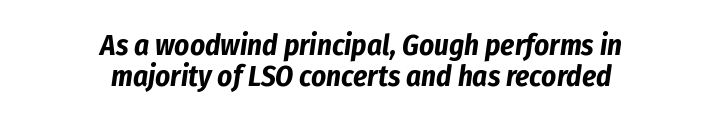
The image shows 29 px bold, condensed type, italic (leaning right); set centered, tight line spacing (1.07x), normal letter spacing, not underlined; low stroke contrast and a medium x-height.
